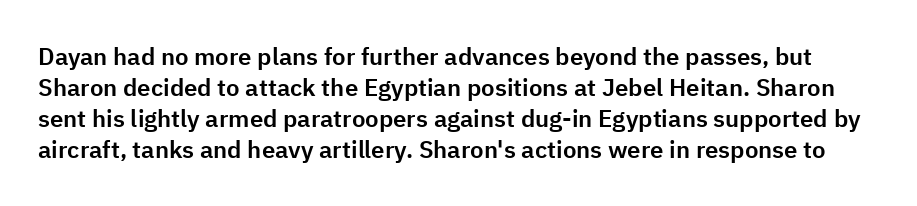
Is there much room between lines? A standard amount, neither cramped nor airy. Unmarked baselines from the first word to the last. The lettering stays uniformly vertical, giving the passage a roman look. How are the letters spaced? Ordinarily, with no added tracking.
